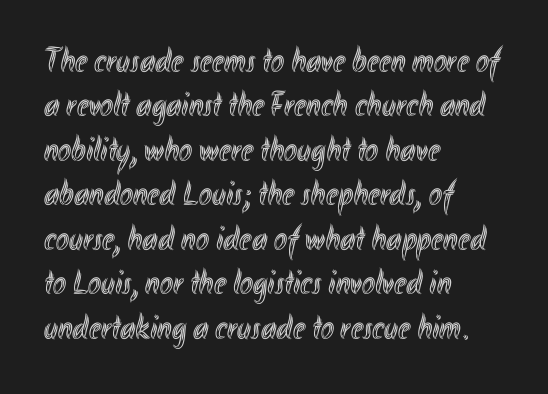
{"width": "condensed", "x_height": "small", "monospaced": "no", "underline": "no", "align": "left", "line_spacing": "normal", "line_spacing_ratio": 1.27, "letter_spacing": "normal", "letter_spacing_em": 0.0, "glyph_px": 35}
